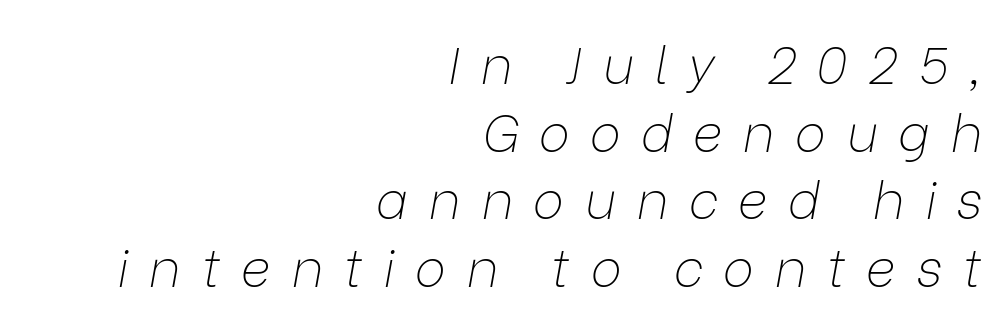
Q: Is the text bold? A: No.
Q: Is the text italic (slanted)? A: Yes, it leans right by about 9 degrees.
Q: Is the text underlined? A: No.
Q: How is the paragraph aligned? A: Right-aligned.
Q: Is the spacing between letters normal or unusually wide? A: Unusually wide.
Q: Is the spacing between lines tight, normal or loose? A: Normal.
Q: Width (condensed, normal, or wide)? A: Normal.
Q: Stroke contrast? A: Low.
Q: x-height? A: Medium.
Q: Monospaced? A: No.
